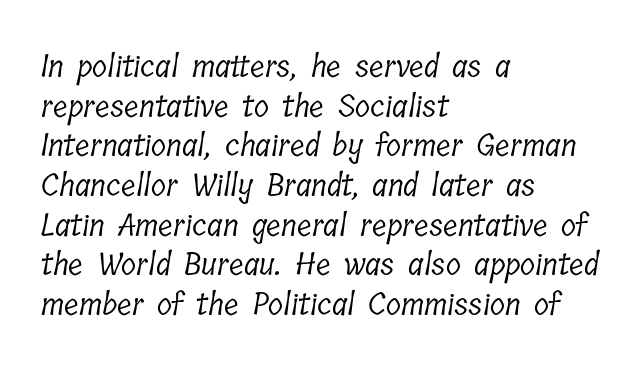
Nobody touched the tracking dial on this one. Line spacing here is normal. Do the characters align in a grid? No, the font is proportional. Just letters on the line, the space beneath them empty. No chunkiness to these letters — they're not bold.
